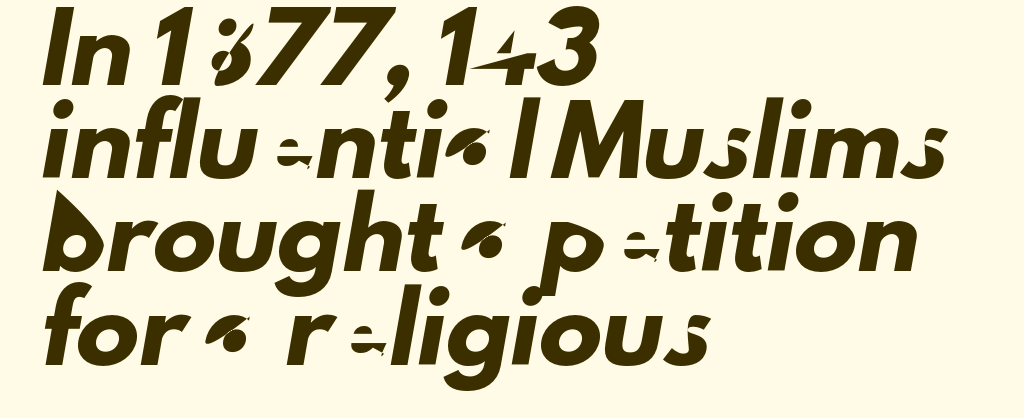
{"serif": "no", "width": "normal", "stroke_contrast": "low", "x_height": "small", "monospaced": "no", "underline": "no", "align": "left", "line_spacing": "normal", "line_spacing_ratio": 1.48, "letter_spacing": "normal", "letter_spacing_em": 0.0, "glyph_px": 63}
